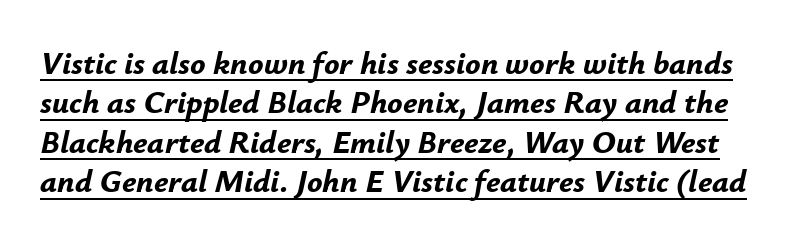
Q: Is the text bold? A: Yes.
Q: Is the text italic (slanted)? A: Yes, it leans right by about 12 degrees.
Q: Is the text underlined? A: Yes.
Q: Is the spacing between letters normal or unusually wide? A: Normal.
Q: Width (condensed, normal, or wide)? A: Normal.
Q: Stroke contrast? A: Low.
Q: x-height? A: Small.
Q: Monospaced? A: No.
